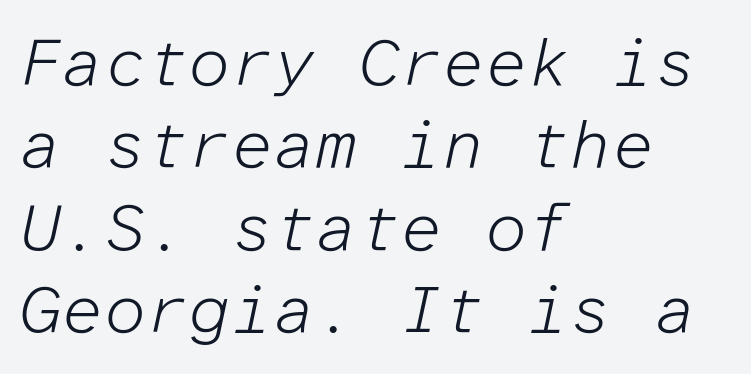
Q: Is the text bold? A: No.
Q: Is the text italic (slanted)? A: Yes, it leans right by about 12 degrees.
Q: Is the text underlined? A: No.
Q: How is the paragraph aligned? A: Left-aligned.
Q: Is the spacing between letters normal or unusually wide? A: Normal.
Q: Width (condensed, normal, or wide)? A: Normal.
Q: Stroke contrast? A: Low.
Q: x-height? A: Medium.
Q: Monospaced? A: Yes.
